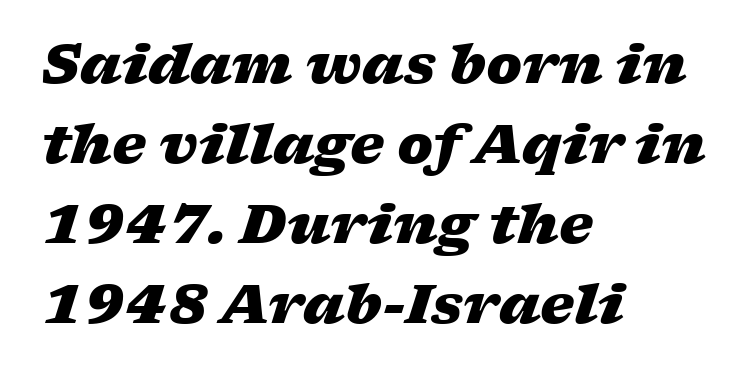
{"italic": "yes", "lean": "right", "slant_degrees": 17, "bold": "yes", "weight": "heavy", "width": "wide", "stroke_contrast": "low", "x_height": "medium", "monospaced": "no", "underline": "no", "align": "left", "line_spacing": "normal", "line_spacing_ratio": 1.48, "letter_spacing": "normal", "letter_spacing_em": 0.0, "glyph_px": 54}
